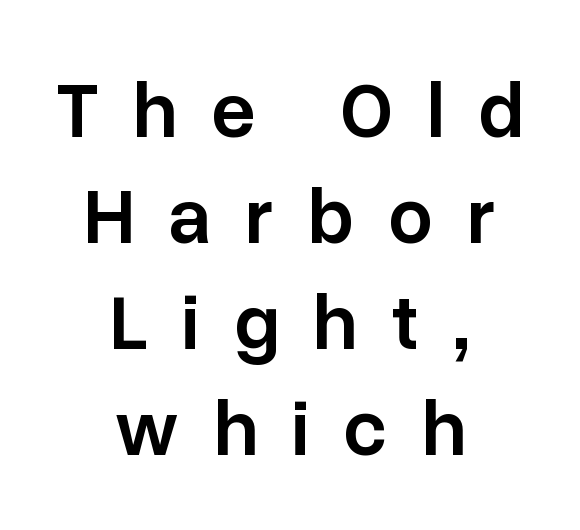
The passage shown is typed in a proportional face where columns would drift. Any mark beneath the type? The region is blank. You can tell it's not italic because the verticals are truly vertical. Notice how the passage keeps no hard edge, just a central spine. Check where the strokes stop: nothing finishes them off — pure sans. Observe the wide spacing: letters keep a clear distance from each other.
